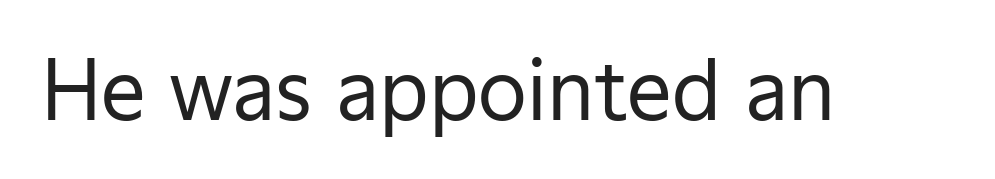
The image shows 80 px regular-weight sans-serif type, upright; set normal letter spacing, not underlined; low stroke contrast and a medium x-height.
